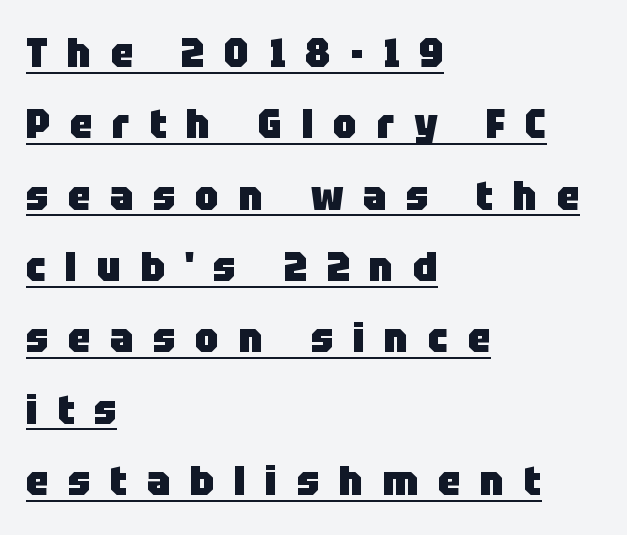
Q: Is the text bold? A: Yes.
Q: Is the text italic (slanted)? A: No, it is upright.
Q: Is the typeface a serif or a sans-serif typeface? A: Sans-serif.
Q: Is the text underlined? A: Yes.
Q: How is the paragraph aligned? A: Left-aligned.
Q: Is the spacing between letters normal or unusually wide? A: Unusually wide.
Q: Width (condensed, normal, or wide)? A: Normal.
Q: Stroke contrast? A: Low.
Q: x-height? A: Large.
Q: Monospaced? A: No.
